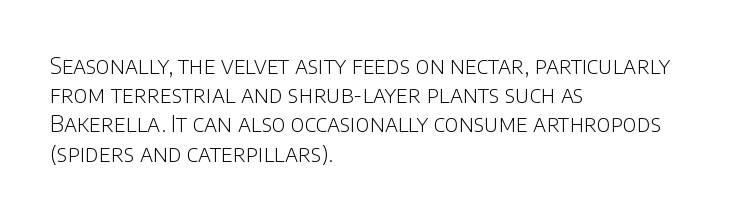
The image shows 23 px text type, upright; set left-aligned, normal line spacing (1.27x), normal letter spacing, not underlined.
